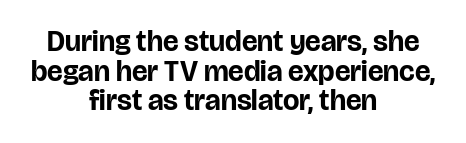
{"serif": "no", "italic": "no", "bold": "yes", "weight": "bold", "width": "normal", "stroke_contrast": "low", "x_height": "large", "monospaced": "no", "underline": "no", "align": "center", "line_spacing": "tight", "line_spacing_ratio": 1.02, "letter_spacing": "normal", "letter_spacing_em": 0.0, "glyph_px": 29}
